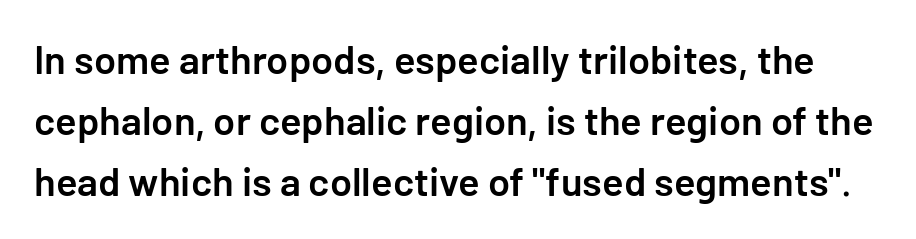
Q: Is the text bold? A: Semi-bold.
Q: Is the text italic (slanted)? A: No, it is upright.
Q: Is the typeface a serif or a sans-serif typeface? A: Sans-serif.
Q: Is the text underlined? A: No.
Q: Is the spacing between letters normal or unusually wide? A: Normal.
Q: Is the spacing between lines tight, normal or loose? A: Normal.
Q: Width (condensed, normal, or wide)? A: Normal.
Q: Stroke contrast? A: Low.
Q: x-height? A: Medium.
